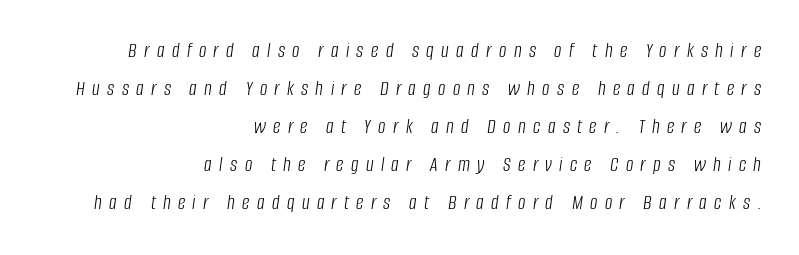
{"italic": "yes", "lean": "right", "slant_degrees": 8, "bold": "no", "underline": "no", "align": "right", "line_spacing_ratio": 1.81, "letter_spacing": "wide", "letter_spacing_em": 0.35, "glyph_px": 21}
